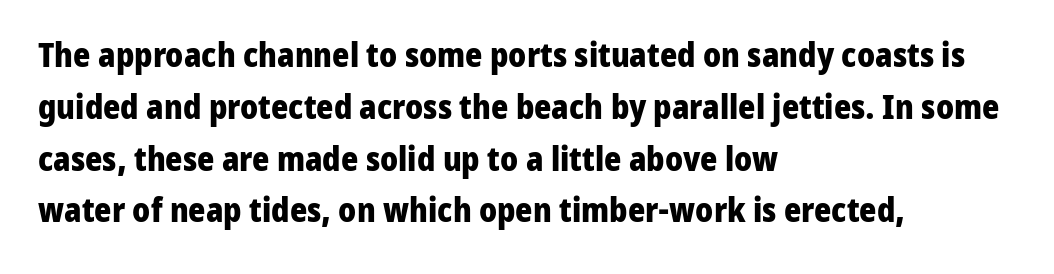
Q: Is the text bold? A: Yes.
Q: Is the text italic (slanted)? A: No, it is upright.
Q: Is the typeface a serif or a sans-serif typeface? A: Sans-serif.
Q: Is the text underlined? A: No.
Q: How is the paragraph aligned? A: Left-aligned.
Q: Is the spacing between letters normal or unusually wide? A: Normal.
Q: Is the spacing between lines tight, normal or loose? A: Normal.
Q: Width (condensed, normal, or wide)? A: Normal.
Q: Stroke contrast? A: Low.
Q: x-height? A: Medium.
Q: Monospaced? A: No.
